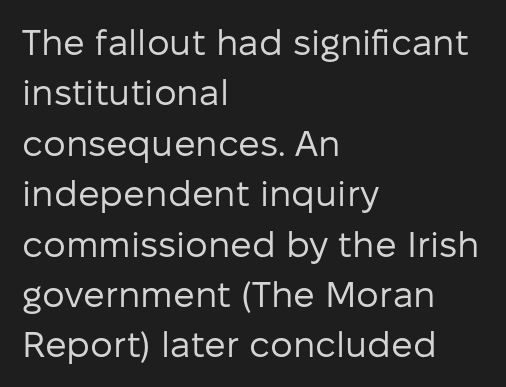
Q: Is the text bold? A: No.
Q: Is the text italic (slanted)? A: No, it is upright.
Q: Is the typeface a serif or a sans-serif typeface? A: Sans-serif.
Q: Is the text underlined? A: No.
Q: How is the paragraph aligned? A: Left-aligned.
Q: Is the spacing between letters normal or unusually wide? A: Normal.
Q: Is the spacing between lines tight, normal or loose? A: Normal.
Q: Width (condensed, normal, or wide)? A: Normal.
Q: Stroke contrast? A: Low.
Q: x-height? A: Medium.
Q: Monospaced? A: No.
